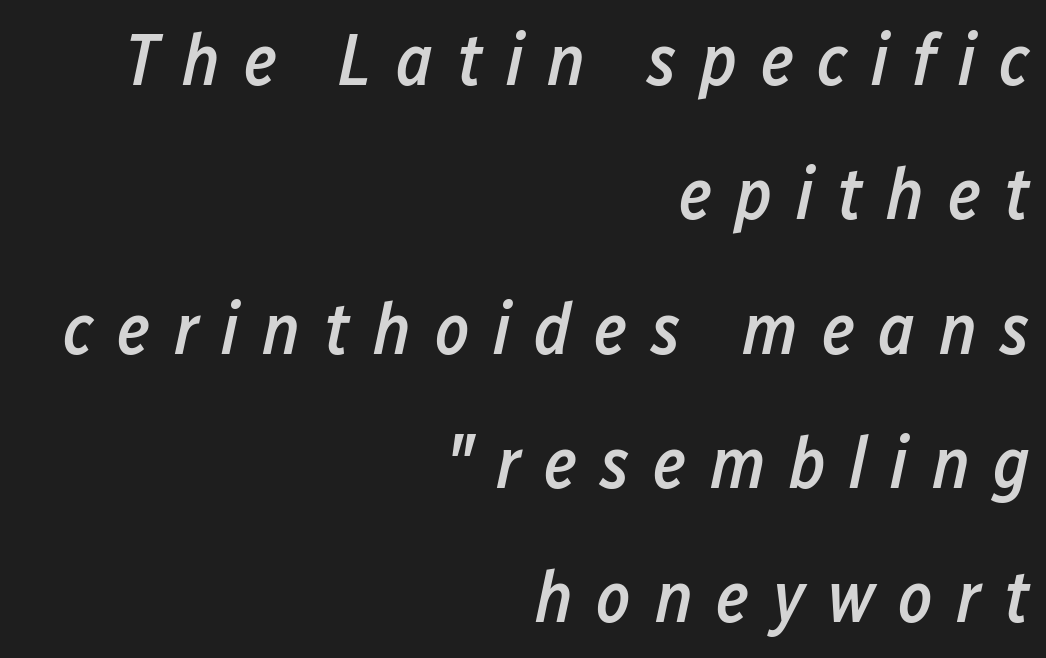
The image shows 73 px semibold, condensed type, italic (leaning right); set right-aligned, line spacing 1.84x, unusually wide letter spacing (+0.32 em), not underlined; low stroke contrast and a medium x-height.
